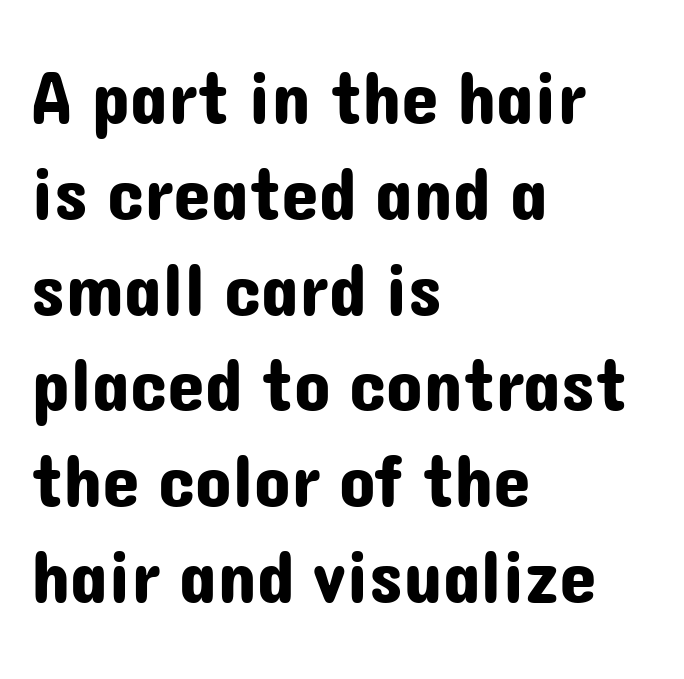
{"serif": "no", "italic": "no", "width": "normal", "stroke_contrast": "low", "x_height": "medium", "monospaced": "no", "underline": "no", "align": "left", "line_spacing": "normal", "line_spacing_ratio": 1.26, "letter_spacing": "normal", "letter_spacing_em": 0.0, "glyph_px": 76}
